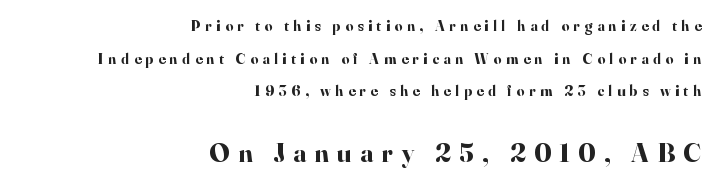
Is there much room between lines? Yes — plenty of vertical air separates them. The passage shown begins with its smaller block and ends with its larger one. Ascenders rise straight up at ninety degrees. Horizontal alignment here is rightward, an uncommon choice for prose. The foot of each line stays bare and open. In terms of weight, the rendering is a true, heavy bold.
